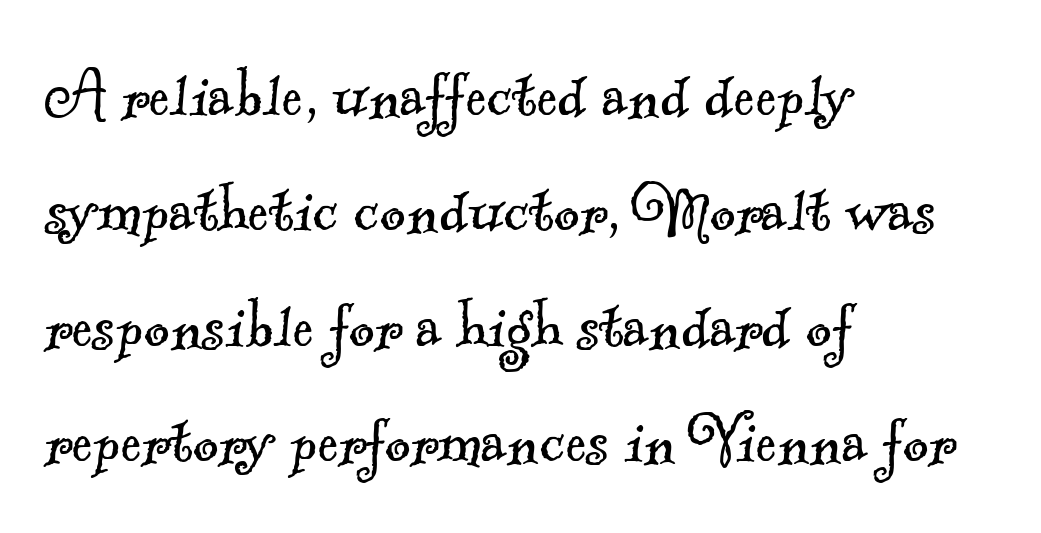
Q: Is the text bold? A: No.
Q: Is the typeface a serif or a sans-serif typeface? A: Serif.
Q: Is the text underlined? A: No.
Q: How is the paragraph aligned? A: Left-aligned.
Q: Is the spacing between letters normal or unusually wide? A: Normal.
Q: Is the spacing between lines tight, normal or loose? A: Normal.
Q: Width (condensed, normal, or wide)? A: Normal.
Q: x-height? A: Small.
Q: Monospaced? A: No.
